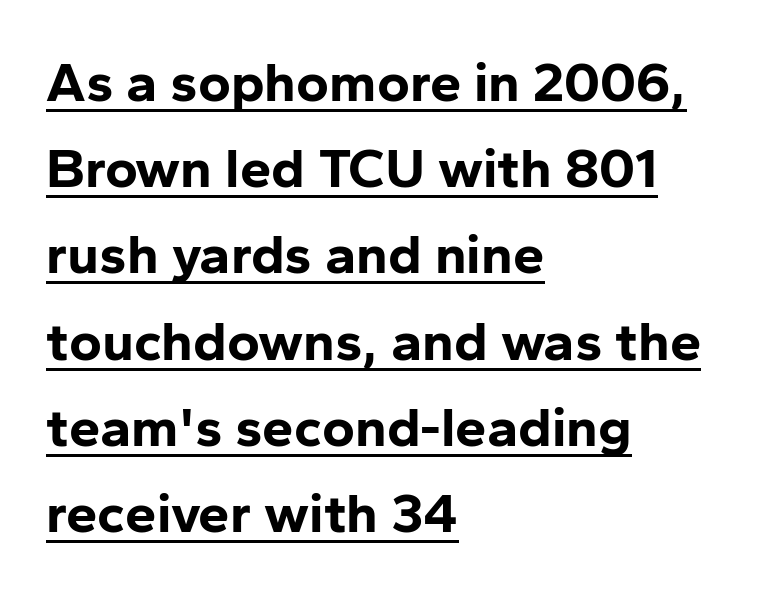
The image shows 56 px bold sans-serif type, upright; set left-aligned, normal line spacing (1.54x), normal letter spacing, underlined; low stroke contrast and a medium x-height.
